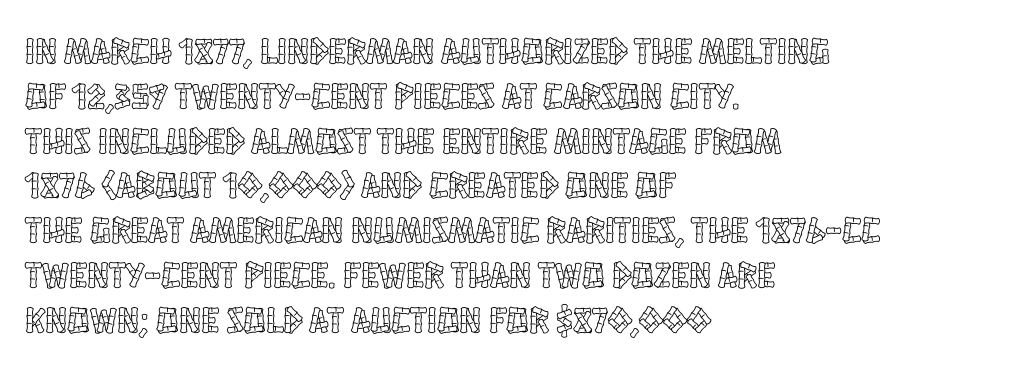
The image shows 37 px condensed type, upright; set left-aligned, line spacing 1.21x, normal letter spacing, not underlined; a large x-height.
